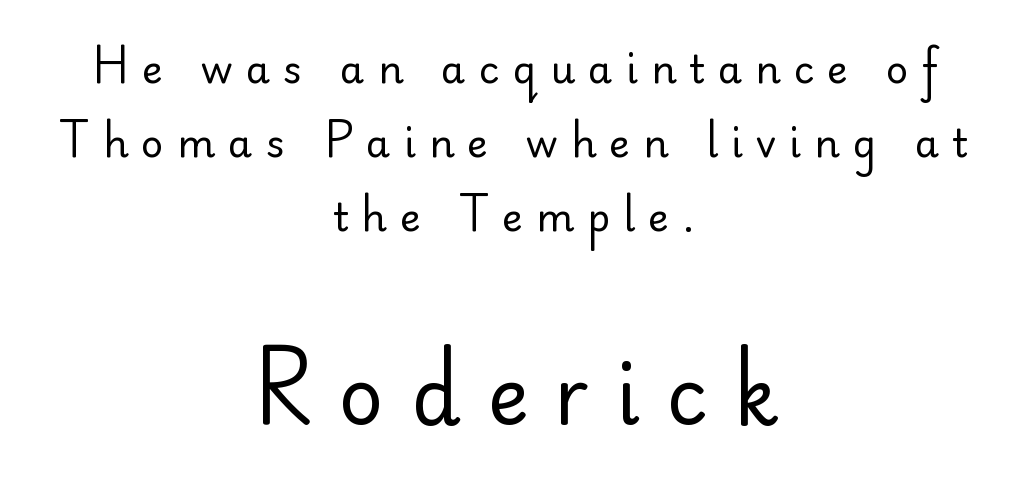
{"serif": "no", "italic": "no", "bold": "no", "weight": "regular", "width": "normal", "stroke_contrast": "low", "x_height": "small", "monospaced": "no", "underline": "no", "align": "center", "line_spacing": "loose", "line_spacing_ratio": 1.9, "letter_spacing": "wide", "letter_spacing_em": 0.34, "larger_block": "second", "size_ratio": 2.0, "glyph_px": 78}
